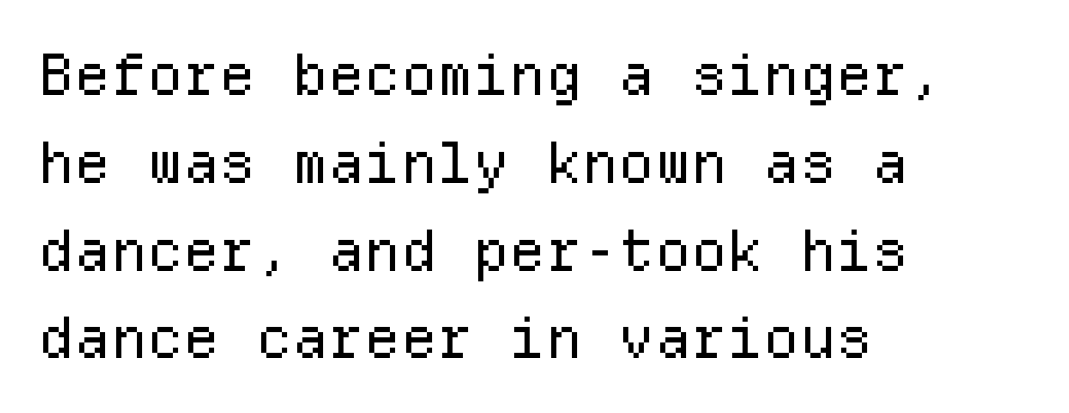
Q: Is the text bold? A: No.
Q: Is the text italic (slanted)? A: No, it is upright.
Q: Is the typeface a serif or a sans-serif typeface? A: Sans-serif.
Q: Is the text underlined? A: No.
Q: How is the paragraph aligned? A: Left-aligned.
Q: Is the spacing between letters normal or unusually wide? A: Normal.
Q: Is the spacing between lines tight, normal or loose? A: Normal.
Q: Width (condensed, normal, or wide)? A: Normal.
Q: Stroke contrast? A: Low.
Q: x-height? A: Medium.
Q: Monospaced? A: Yes.
